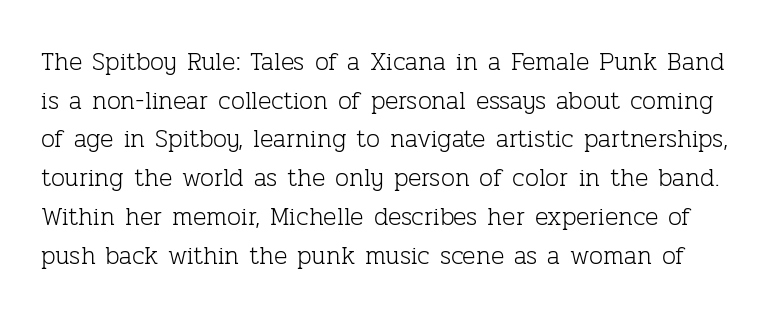
The image shows 25 px text type, upright; set normal line spacing (1.55x), normal letter spacing, not underlined.
